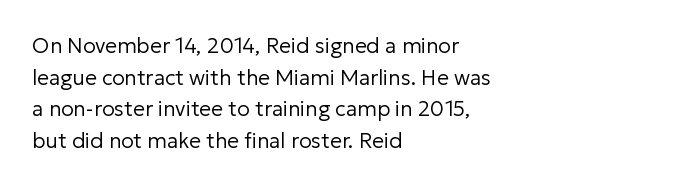
Q: Is the text bold? A: No.
Q: Is the text italic (slanted)? A: No, it is upright.
Q: Is the text underlined? A: No.
Q: How is the paragraph aligned? A: Left-aligned.
Q: Is the spacing between letters normal or unusually wide? A: Normal.
Q: Is the spacing between lines tight, normal or loose? A: Normal.
